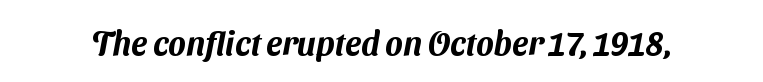
The gap between lines stays unmarked. Proportional: the letters do not fall into vertical columns. Stroke terminals: plain, sans-serif. The horizontal fit of the characters is conventional and even.
